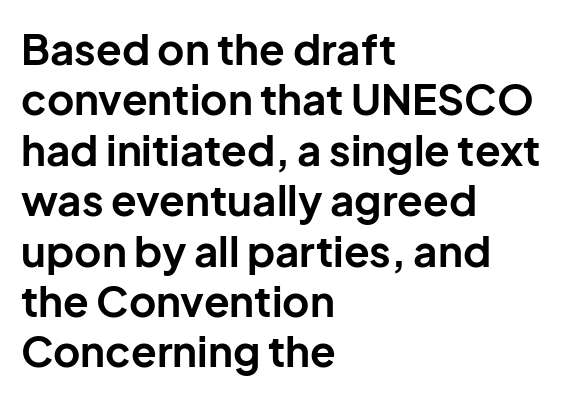
The image shows 42 px bold sans-serif type, upright; set left-aligned, line spacing 1.2x, normal letter spacing, not underlined; low stroke contrast and a medium x-height.
